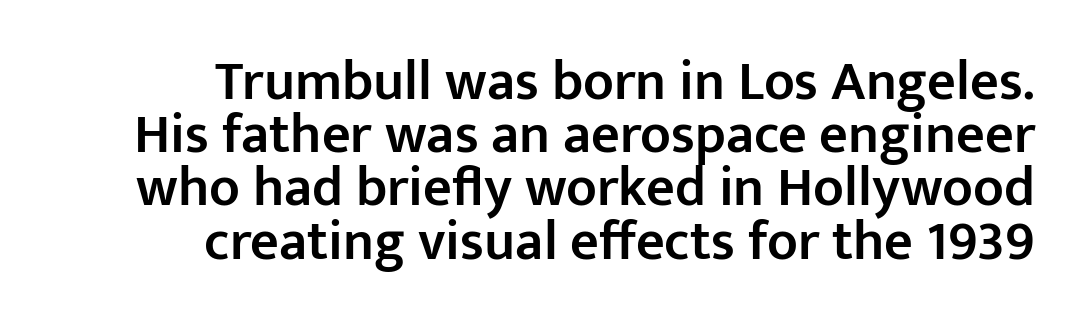
{"serif": "no", "italic": "no", "bold": "semi", "weight": "semibold", "width": "normal", "stroke_contrast": "low", "x_height": "medium", "monospaced": "no", "underline": "no", "align": "right", "line_spacing": "tight", "line_spacing_ratio": 0.95, "letter_spacing": "normal", "letter_spacing_em": 0.0, "glyph_px": 56}
